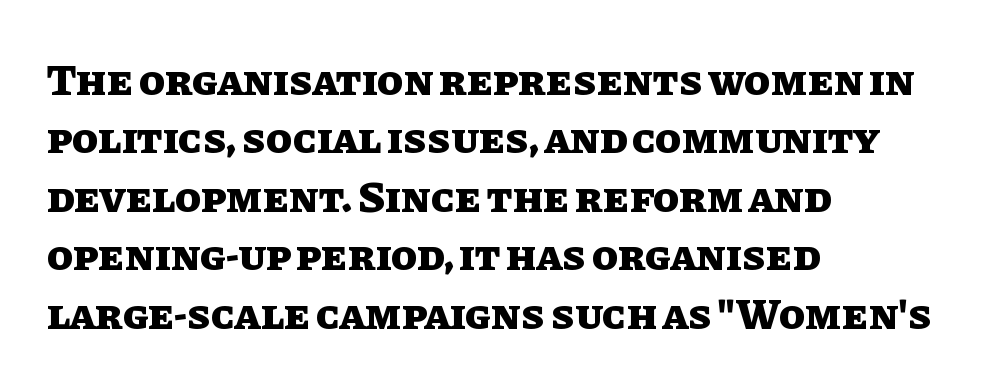
Q: Is the text bold? A: Yes.
Q: Is the text italic (slanted)? A: No, it is upright.
Q: Is the text underlined? A: No.
Q: How is the paragraph aligned? A: Left-aligned.
Q: Is the spacing between letters normal or unusually wide? A: Normal.
Q: Is the spacing between lines tight, normal or loose? A: Normal.
Q: Width (condensed, normal, or wide)? A: Normal.
Q: Stroke contrast? A: Low.
Q: x-height? A: Large.
Q: Monospaced? A: No.
